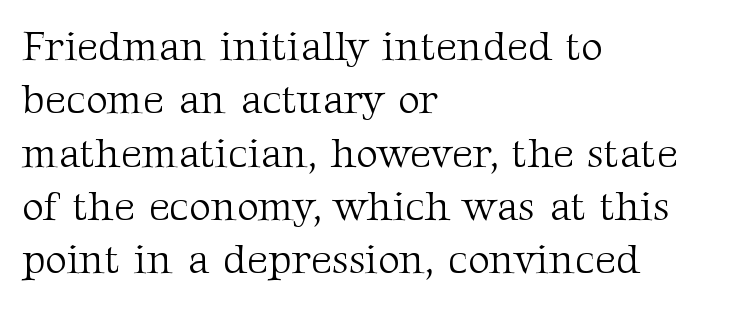
Examine the stroke ends and you'll spot serifs. Regarding leading, the lines here are spaced in the standard way. Tracking here is standard; glyphs follow each other at the usual distance. A typesetter would mark this as roman, not italic.
